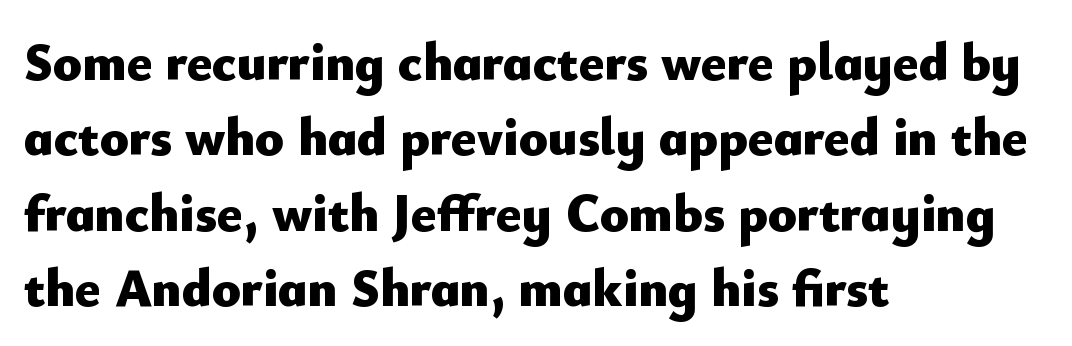
{"serif": "no", "italic": "no", "bold": "yes", "weight": "heavy", "width": "normal", "stroke_contrast": "low", "x_height": "small", "monospaced": "no", "underline": "no", "align": "left", "line_spacing": "normal", "line_spacing_ratio": 1.42, "letter_spacing": "normal", "letter_spacing_em": 0.0, "glyph_px": 53}
